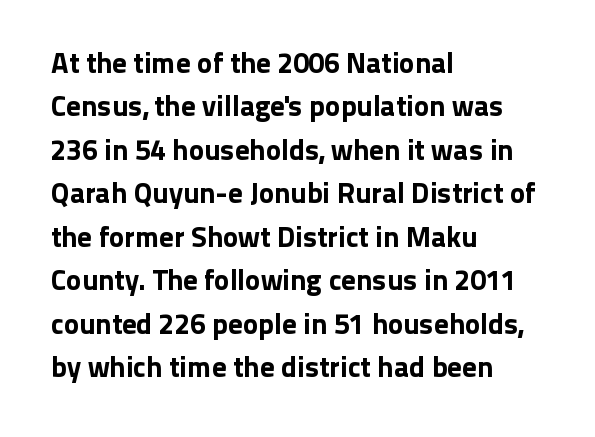
{"serif": "no", "italic": "no", "width": "normal", "stroke_contrast": "low", "x_height": "medium", "monospaced": "no", "underline": "no", "align": "left", "line_spacing": "normal", "line_spacing_ratio": 1.5, "letter_spacing": "normal", "letter_spacing_em": 0.0, "glyph_px": 29}
